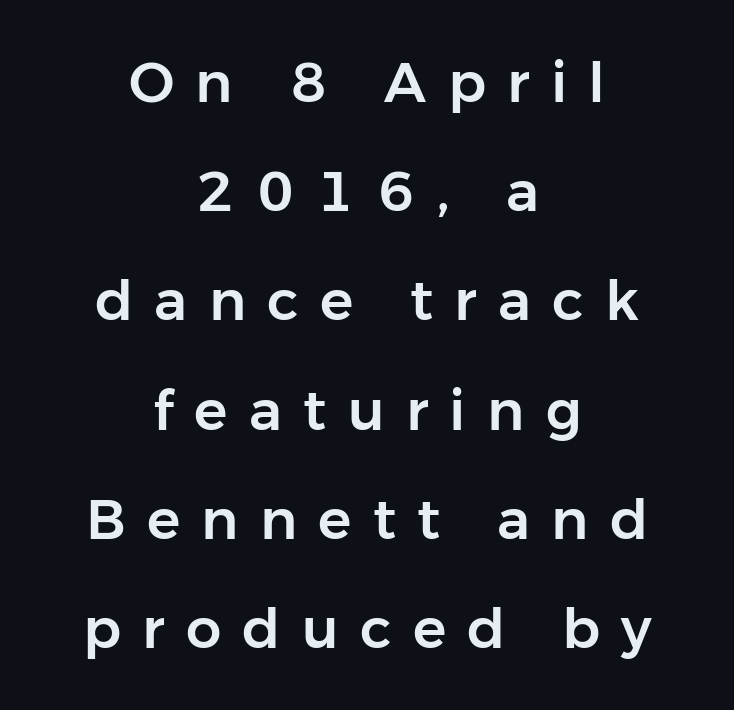
The image shows 56 px sans-serif type, upright; set centered, loose line spacing (1.95x), unusually wide letter spacing (+0.38 em), not underlined; low stroke contrast and a medium x-height.
